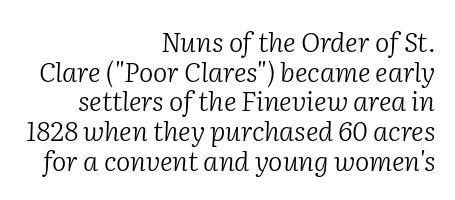
Q: Is the text bold? A: No.
Q: Is the text italic (slanted)? A: Yes, it leans right by about 2 degrees.
Q: Is the text underlined? A: No.
Q: How is the paragraph aligned? A: Right-aligned.
Q: Is the spacing between letters normal or unusually wide? A: Normal.
Q: Is the spacing between lines tight, normal or loose? A: Tight.
